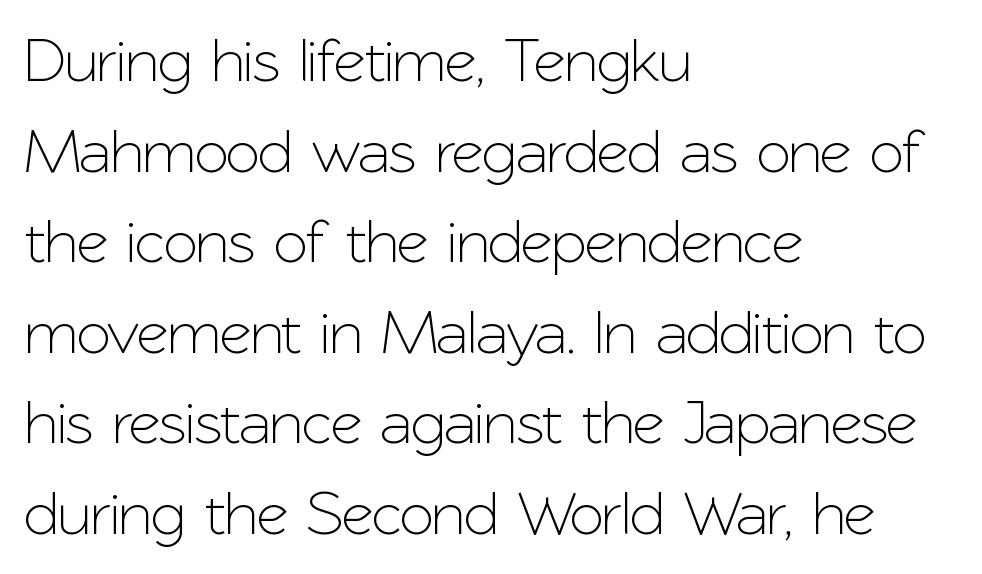
Where is the straight margin? On the left. Font category for this specimen: sans-serif. Baseline-to-baseline distance is the conventional proportion of letter height. The letters advance in unequal steps, a hallmark of proportional type.
